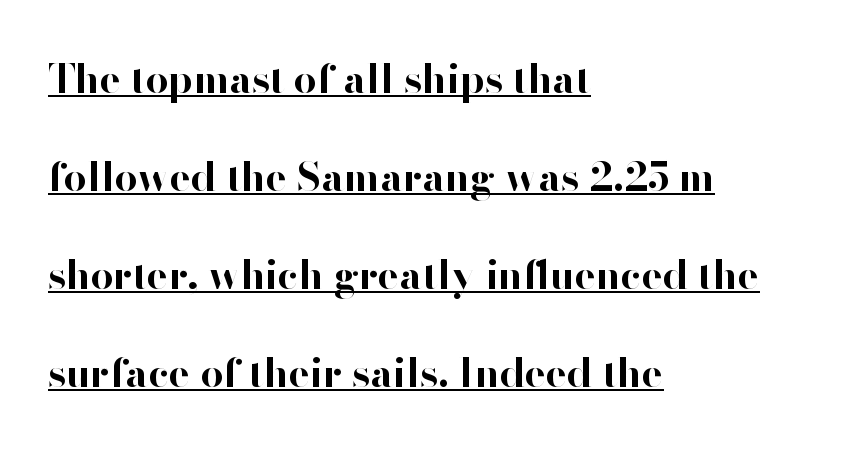
{"serif": "no", "italic": "no", "bold": "yes", "weight": "bold", "width": "normal", "stroke_contrast": "high", "x_height": "small", "monospaced": "no", "underline": "yes", "align": "left", "line_spacing": "loose", "line_spacing_ratio": 2.45, "letter_spacing": "normal", "letter_spacing_em": 0.0, "glyph_px": 40}
